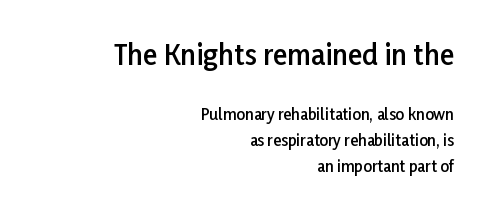
The image shows 27 px text type, upright; set right-aligned, line spacing 1.73x, normal letter spacing, not underlined; the first (top) block is 1.8x larger.
